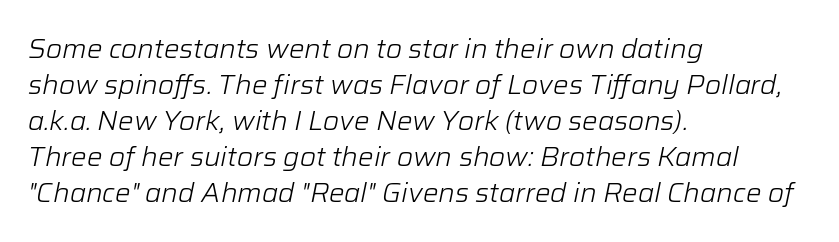
{"italic": "yes", "lean": "right", "slant_degrees": 12, "bold": "no", "underline": "no", "align": "left", "line_spacing": "normal", "line_spacing_ratio": 1.38, "letter_spacing": "normal", "letter_spacing_em": 0.0, "glyph_px": 26}
